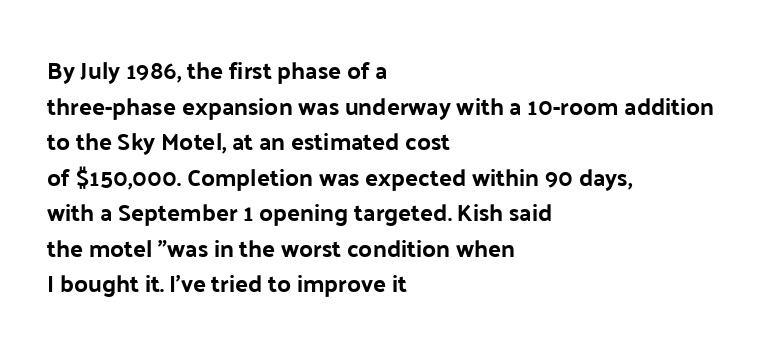
The image shows 24 px bold type, upright; set left-aligned, normal line spacing (1.48x), normal letter spacing, not underlined.
